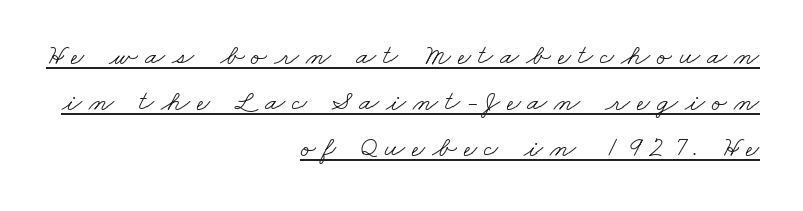
Q: Is the text bold? A: No.
Q: Is the typeface a serif or a sans-serif typeface? A: Serif.
Q: Is the text underlined? A: Yes.
Q: How is the paragraph aligned? A: Right-aligned.
Q: Is the spacing between letters normal or unusually wide? A: Unusually wide.
Q: Is the spacing between lines tight, normal or loose? A: Normal.
Q: Width (condensed, normal, or wide)? A: Wide.
Q: Stroke contrast? A: Low.
Q: x-height? A: Small.
Q: Monospaced? A: No.
